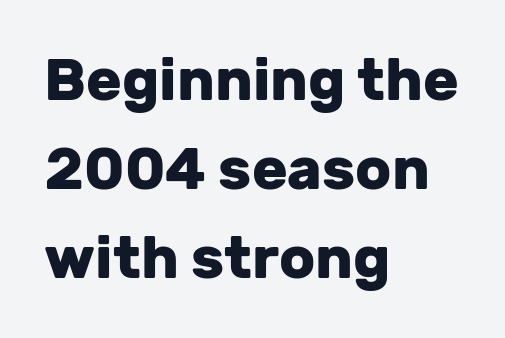
The lines sit at an ordinary, default distance from one another. Nobody touched the tracking dial on this one. In terms of letterform style, serifs are entirely absent. Horizontally, the lines are justified to the leading edge only.
